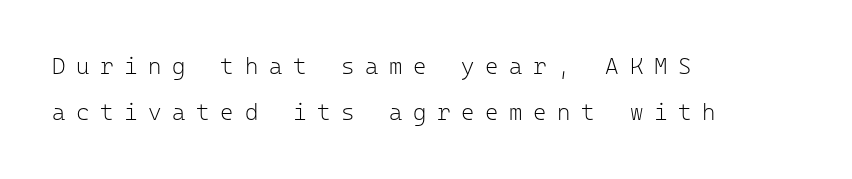
{"italic": "no", "bold": "no", "underline": "no", "align": "left", "line_spacing": "loose", "line_spacing_ratio": 2.02, "letter_spacing": "wide", "letter_spacing_em": 0.46, "glyph_px": 23}
